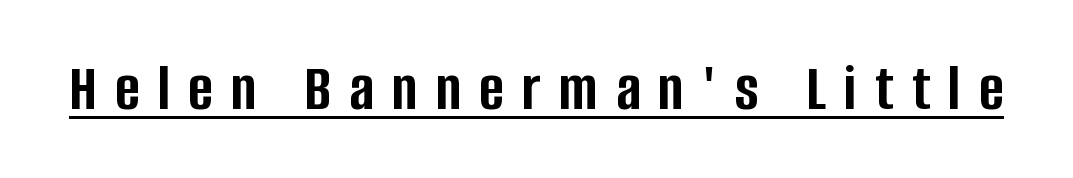
Q: Is the text bold? A: Yes.
Q: Is the text italic (slanted)? A: No, it is upright.
Q: Is the typeface a serif or a sans-serif typeface? A: Sans-serif.
Q: Is the text underlined? A: Yes.
Q: Is the spacing between letters normal or unusually wide? A: Unusually wide.
Q: Width (condensed, normal, or wide)? A: Condensed.
Q: Stroke contrast? A: Low.
Q: x-height? A: Large.
Q: Monospaced? A: No.
